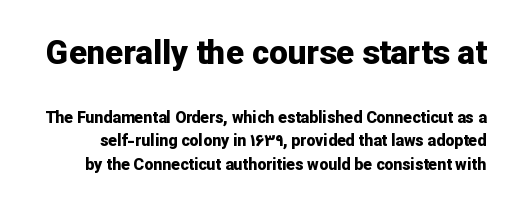
Q: Is the text bold? A: Yes.
Q: Is the text italic (slanted)? A: No, it is upright.
Q: Is the typeface a serif or a sans-serif typeface? A: Sans-serif.
Q: Is the text underlined? A: No.
Q: Is the spacing between letters normal or unusually wide? A: Normal.
Q: Is the spacing between lines tight, normal or loose? A: Normal.
Q: Which block of text is set in a larger size, the first (top) or the second (bottom)? A: The first (top) one.
Q: Width (condensed, normal, or wide)? A: Normal.
Q: Stroke contrast? A: Low.
Q: x-height? A: Medium.
Q: Monospaced? A: No.
